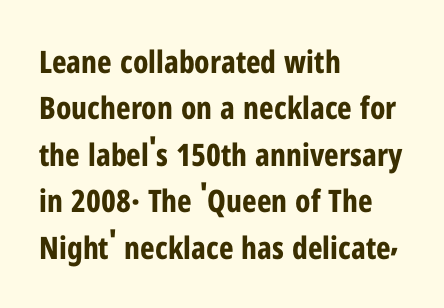
Plenty of ink on the page — the face is bold. Check where the strokes stop: nothing finishes them off — pure sans. Does the copy run flush right? No — it runs flush left. Each letter keeps its own natural width here, so spacing adapts to shape. Regular leading. Quick note: underline off.
